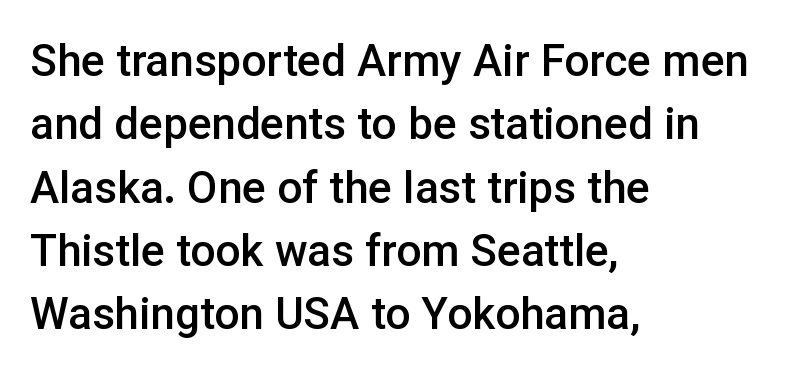
The image shows 44 px semibold sans-serif type, upright; set left-aligned, normal line spacing (1.44x), normal letter spacing, not underlined; low stroke contrast and a medium x-height.
